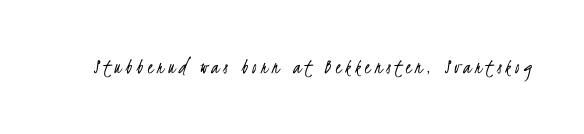
Heaviness? Minimal to ordinary, like unemphasized prose. The foot of each line stays bare and open. Spacing between characters has been opened up far beyond the box default.
